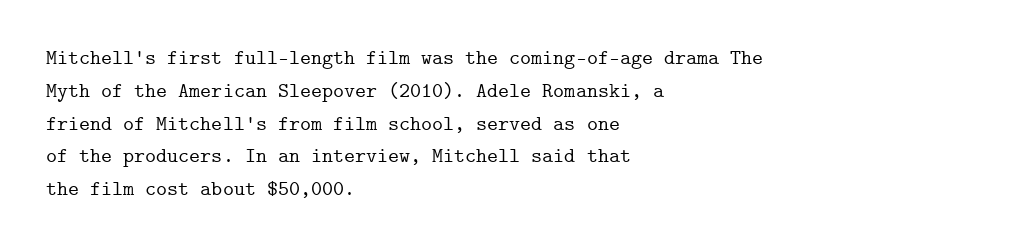
The image shows 21 px text type, upright; set left-aligned, normal line spacing (1.56x), normal letter spacing, not underlined.
